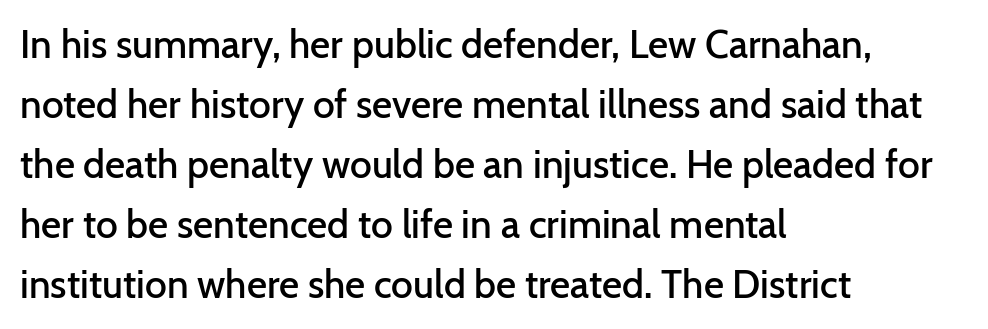
The image shows 39 px semibold sans-serif type, upright; set left-aligned, normal line spacing (1.54x), normal letter spacing, not underlined; low stroke contrast and a medium x-height.
